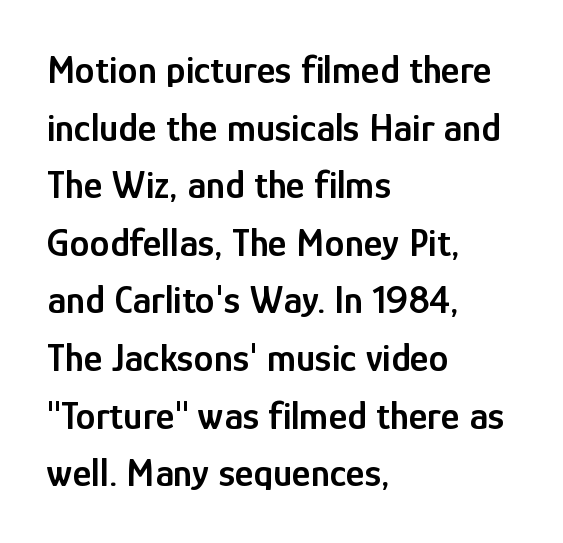
The letters stand straight up with perfectly vertical stems. In CSS terms this would be text-align: left. The passage shown is typed in a proportional face where columns would drift. These lines keep a tight, regular rhythm from letter to letter.
